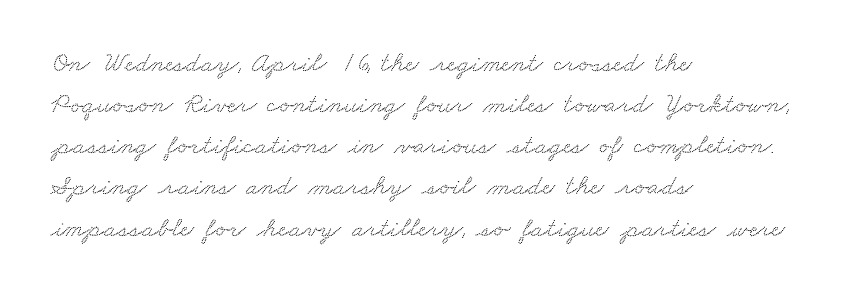
The rendering shows small feet on the letterforms — a serif design. These lines are rendered in a variable-pitch font. Compared with a centered layout, this one pins lines to the left instead. Nobody drew a line under any word here. The passage shown has conventional tracking throughout.
